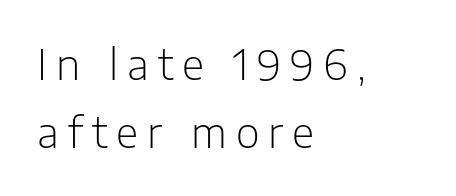
Successive baselines arrive at the customary interval. Between one letter and the next there's a generous, obvious gap. Unmarked baselines from the first word to the last. A student would call this left alignment; a typographer would say flush left, rag right. Quick note: not italic, upright.
